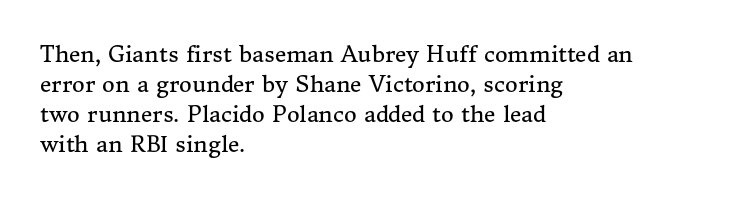
Q: Is the text bold? A: No.
Q: Is the text italic (slanted)? A: No, it is upright.
Q: Is the text underlined? A: No.
Q: How is the paragraph aligned? A: Left-aligned.
Q: Is the spacing between letters normal or unusually wide? A: Normal.
Q: Is the spacing between lines tight, normal or loose? A: Normal.
